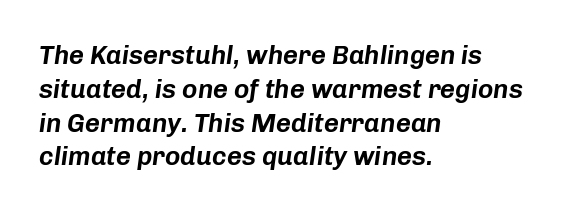
Q: Is the text italic (slanted)? A: Yes, it leans right by about 8 degrees.
Q: Is the text underlined? A: No.
Q: How is the paragraph aligned? A: Left-aligned.
Q: Is the spacing between letters normal or unusually wide? A: Normal.
Q: Is the spacing between lines tight, normal or loose? A: Normal.
